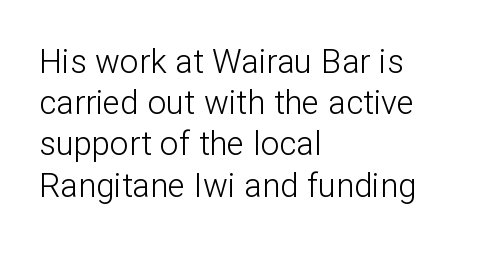
The letters carry no serifs — their stems end cleanly without finishing strokes. The font's upright variant was chosen for this text. You could not count columns in this text — the font is proportionally spaced. Letters rest on an invisible, unmarked baseline. Here the glyphs are tracked normally, forming tight word shapes.
